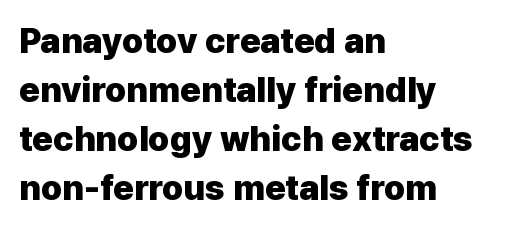
The image shows 35 px heavy sans-serif type, upright; set left-aligned, normal line spacing (1.4x), normal letter spacing, not underlined; low stroke contrast and a medium x-height.
